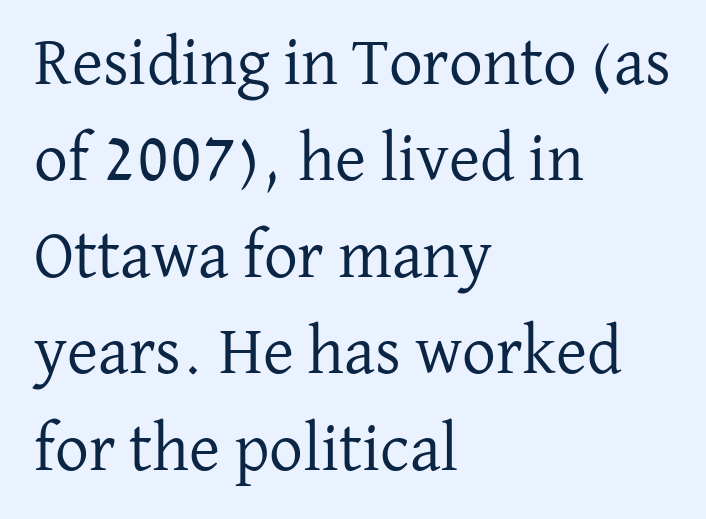
The space directly below the letters is spotless. These lines are set flush left with a ragged right edge. A typesetter would label this face a serif. The font is comparable to plain body text, perhaps lighter.
